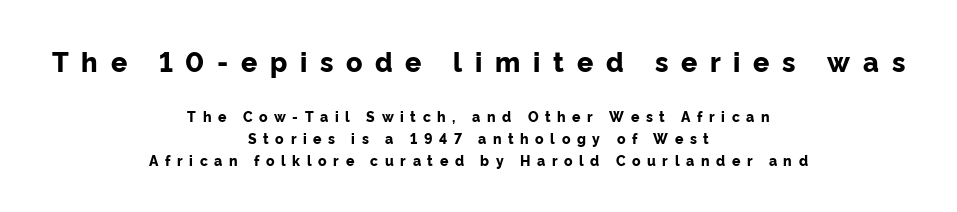
Q: Is the text bold? A: Yes.
Q: Is the text italic (slanted)? A: No, it is upright.
Q: Is the text underlined? A: No.
Q: How is the paragraph aligned? A: Centered.
Q: Is the spacing between letters normal or unusually wide? A: Unusually wide.
Q: Is the spacing between lines tight, normal or loose? A: Normal.
Q: Which block of text is set in a larger size, the first (top) or the second (bottom)? A: The first (top) one.
